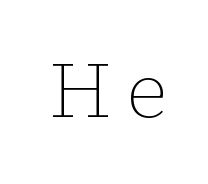
You could not count columns in this text — the font is proportionally spaced. The font's upright variant was chosen for this text. The area under the type is left untouched. Is this a heavy cut? Hardly; it is regular or lighter.
